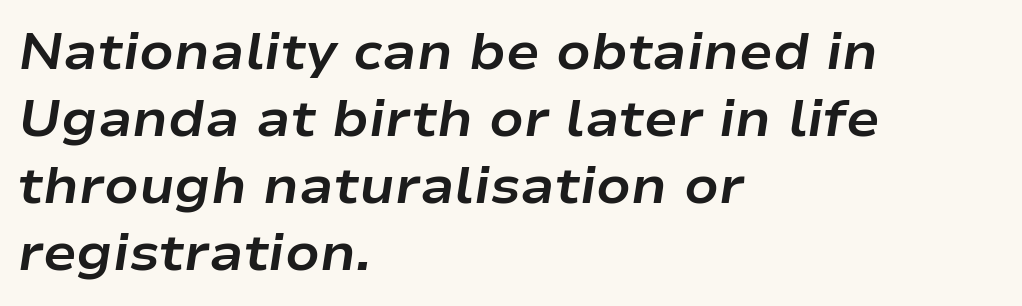
{"italic": "yes", "lean": "right", "slant_degrees": 9, "bold": "yes", "weight": "bold", "width": "wide", "stroke_contrast": "low", "x_height": "medium", "monospaced": "no", "underline": "no", "align": "left", "line_spacing": "normal", "line_spacing_ratio": 1.34, "letter_spacing": "normal", "letter_spacing_em": 0.0, "glyph_px": 50}
